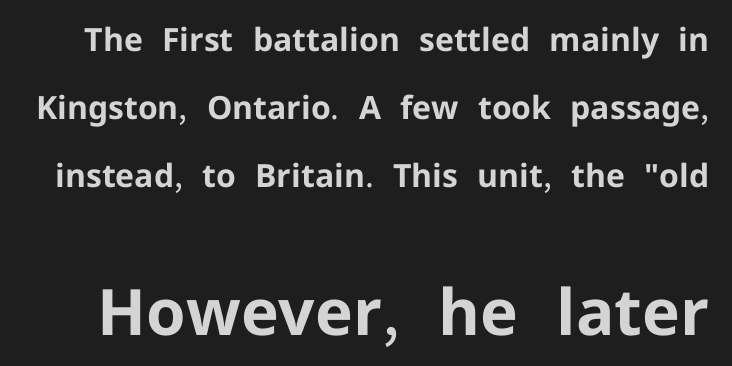
I'd describe the lettering as bold — thick and assertive. Spacing verdict: proportional, widths tailored to each character. A roman cut, with each character standing at attention. Nobody touched the tracking dial on this one. Is this a sans? Yes — the strokes have no serifs. Note: smaller setting up top, larger setting below.
